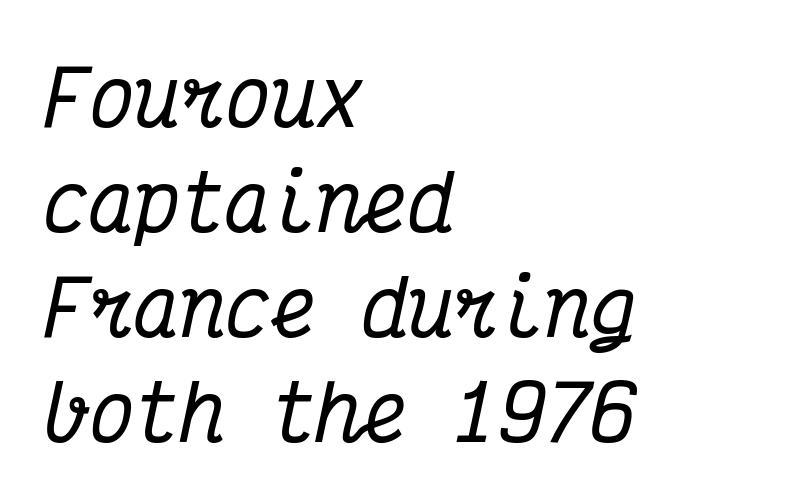
The image shows 76 px condensed serif type, italic (leaning right), monospaced; set left-aligned, normal line spacing (1.38x), normal letter spacing, not underlined; medium stroke contrast and a medium x-height.
